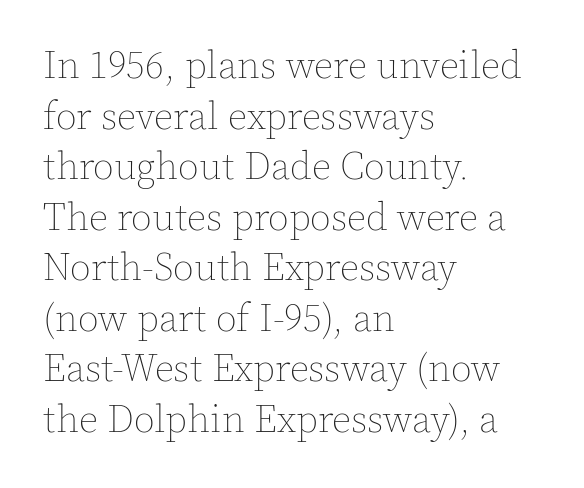
Q: Is the text bold? A: No.
Q: Is the text italic (slanted)? A: No, it is upright.
Q: Is the text underlined? A: No.
Q: How is the paragraph aligned? A: Left-aligned.
Q: Is the spacing between letters normal or unusually wide? A: Normal.
Q: Is the spacing between lines tight, normal or loose? A: Normal.
Q: Width (condensed, normal, or wide)? A: Normal.
Q: x-height? A: Medium.
Q: Monospaced? A: No.
